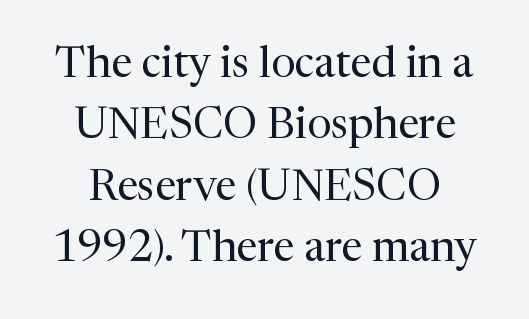
Think standard paragraph weight, or any step lighter than that. Spacing between characters is what you'd get straight out of the box. Looks like regular typesetting: each glyph gets only the width it needs. The passage shown is not underscored anywhere. The rendering shows small feet on the letterforms — a serif design. If you measured baseline to baseline, you'd find a middling distance.
